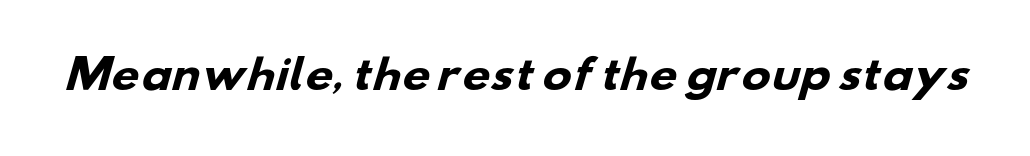
The image shows 39 px heavy, wide sans-serif type; set normal letter spacing, not underlined; low stroke contrast and a small x-height.
